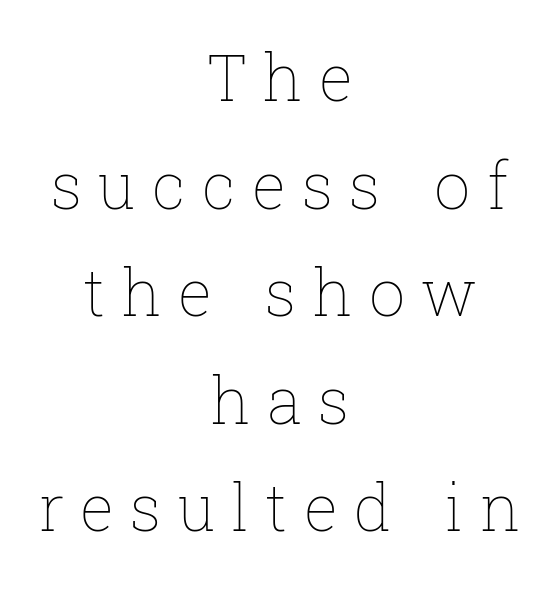
The image shows 64 px thin type, upright; set centered, normal line spacing (1.68x), unusually wide letter spacing (+0.25 em), not underlined; low stroke contrast and a medium x-height.
